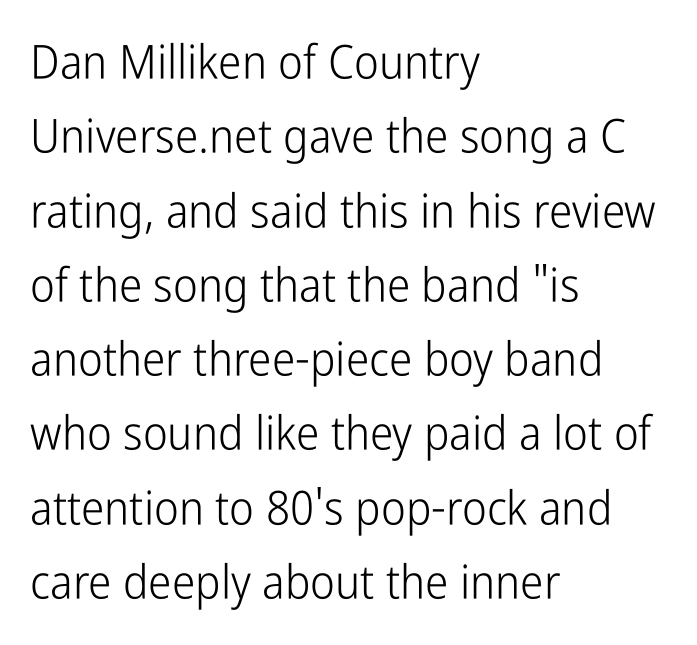
{"serif": "no", "italic": "no", "bold": "no", "weight": "light", "width": "condensed", "stroke_contrast": "low", "x_height": "medium", "monospaced": "no", "underline": "no", "align": "left", "line_spacing": "normal", "line_spacing_ratio": 1.58, "letter_spacing": "normal", "letter_spacing_em": 0.0, "glyph_px": 47}
